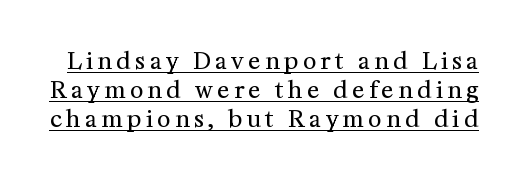
Q: Is the text bold? A: No.
Q: Is the text italic (slanted)? A: No, it is upright.
Q: Is the text underlined? A: Yes.
Q: Is the spacing between lines tight, normal or loose? A: Normal.
